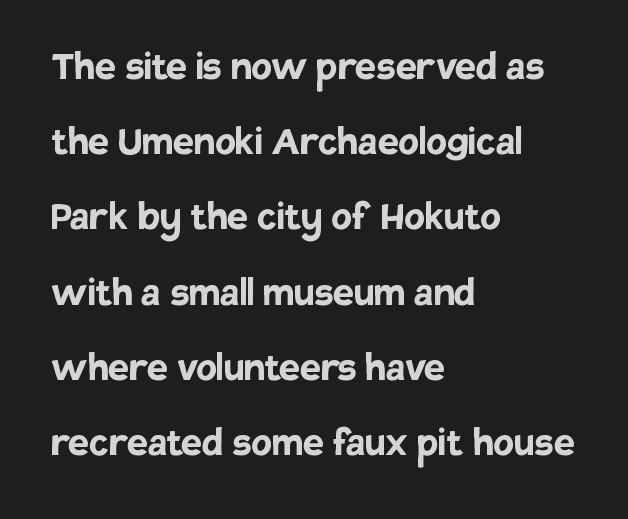
{"serif": "no", "italic": "no", "bold": "yes", "weight": "semibold", "width": "normal", "stroke_contrast": "low", "x_height": "large", "monospaced": "no", "underline": "no", "align": "left", "line_spacing": "normal", "line_spacing_ratio": 1.6, "letter_spacing": "normal", "letter_spacing_em": 0.0, "glyph_px": 47}
